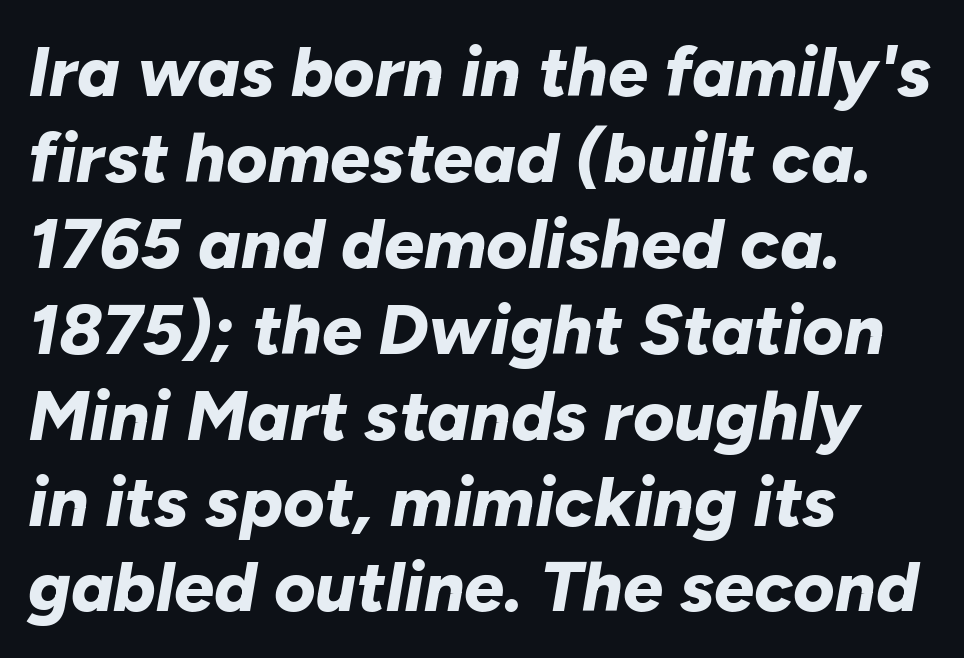
The image shows 71 px bold type, italic (leaning right); set left-aligned, line spacing 1.21x, normal letter spacing, not underlined; low stroke contrast and a medium x-height.
